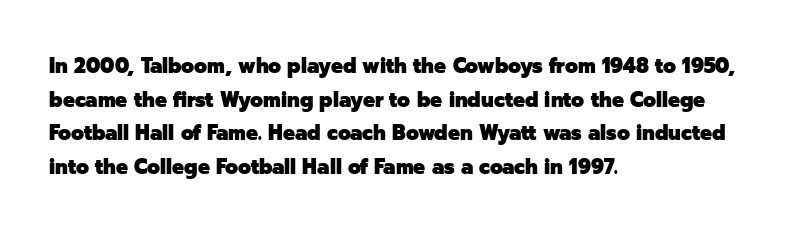
{"italic": "no", "bold": "yes", "underline": "no", "align": "left", "line_spacing": "normal", "line_spacing_ratio": 1.6, "letter_spacing": "normal", "letter_spacing_em": 0.0, "glyph_px": 21}
